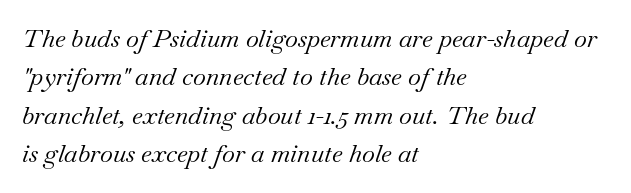
{"italic": "yes", "lean": "right", "slant_degrees": 18, "bold": "no", "underline": "no", "align": "left", "line_spacing": "normal", "line_spacing_ratio": 1.54, "letter_spacing": "normal", "letter_spacing_em": 0.0, "glyph_px": 25}
